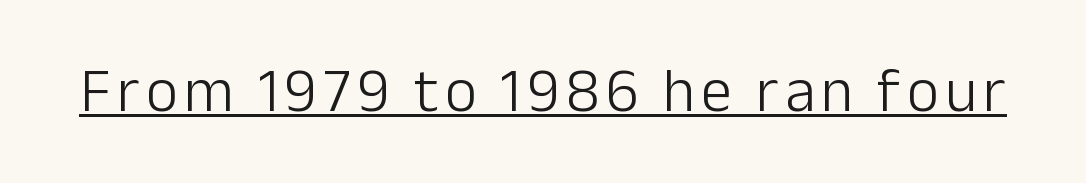
{"serif": "no", "italic": "no", "bold": "no", "weight": "light", "width": "normal", "stroke_contrast": "low", "x_height": "medium", "monospaced": "no", "underline": "yes", "glyph_px": 62}
